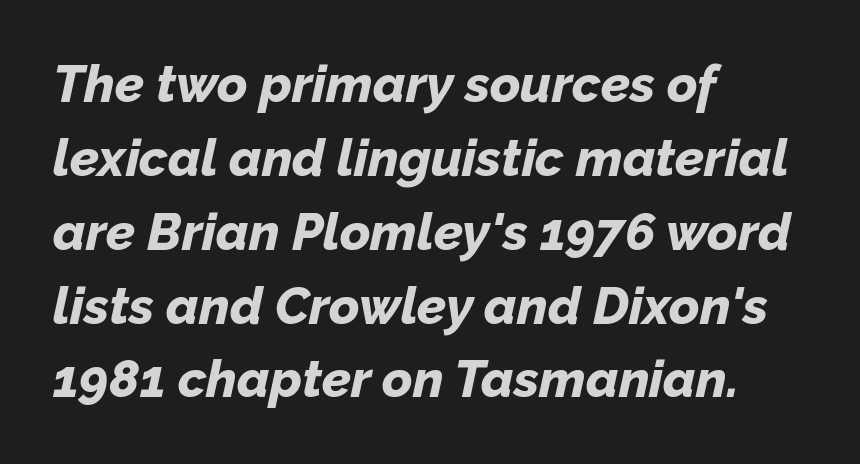
{"italic": "yes", "lean": "right", "slant_degrees": 12, "bold": "yes", "weight": "bold", "width": "normal", "stroke_contrast": "low", "x_height": "medium", "monospaced": "no", "underline": "no", "align": "left", "line_spacing": "normal", "line_spacing_ratio": 1.42, "letter_spacing": "normal", "letter_spacing_em": 0.0, "glyph_px": 52}
